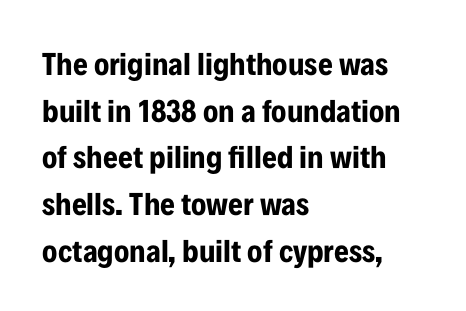
Posture: upright roman. Leading: standard. Characters follow at the spacing the type designer built in. The sample has been set heavy, in full bold. Lines of text with bare space underneath. This sample is left-justified, so line endings fall wherever the words run out.
